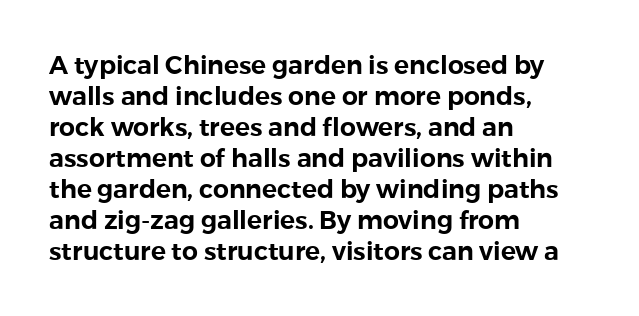
Q: Is the text italic (slanted)? A: No, it is upright.
Q: Is the text underlined? A: No.
Q: How is the paragraph aligned? A: Left-aligned.
Q: Is the spacing between letters normal or unusually wide? A: Normal.
